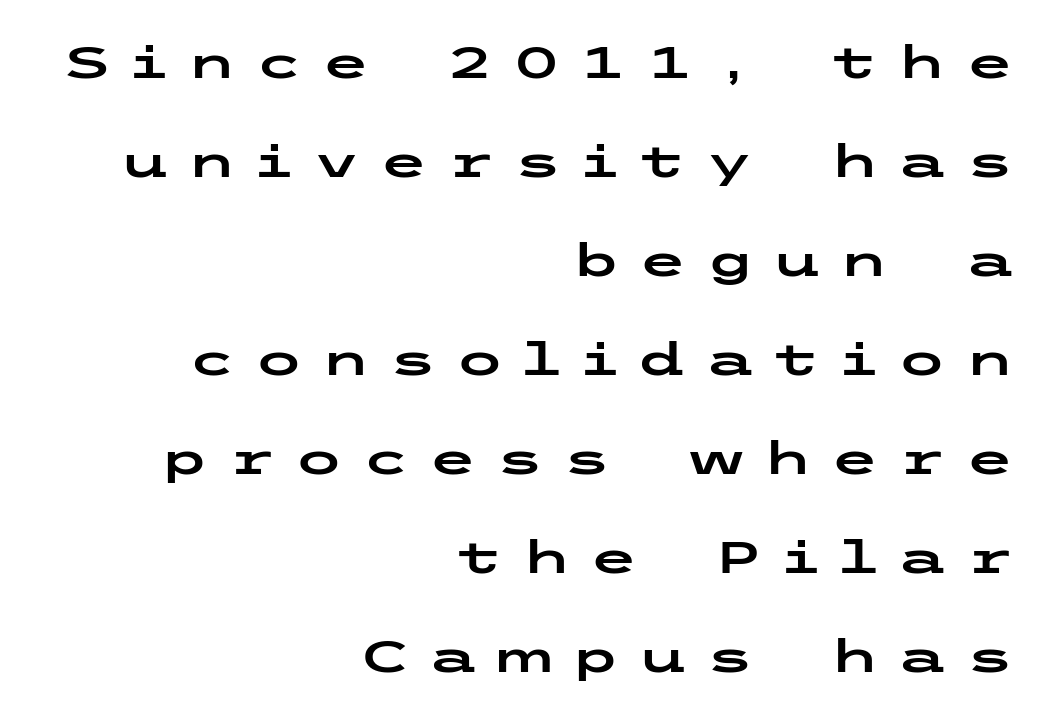
{"serif": "no", "italic": "no", "width": "wide", "stroke_contrast": "low", "x_height": "medium", "underline": "no", "align": "right", "line_spacing": "loose", "line_spacing_ratio": 2.2, "letter_spacing": "wide", "letter_spacing_em": 0.39, "glyph_px": 45}
